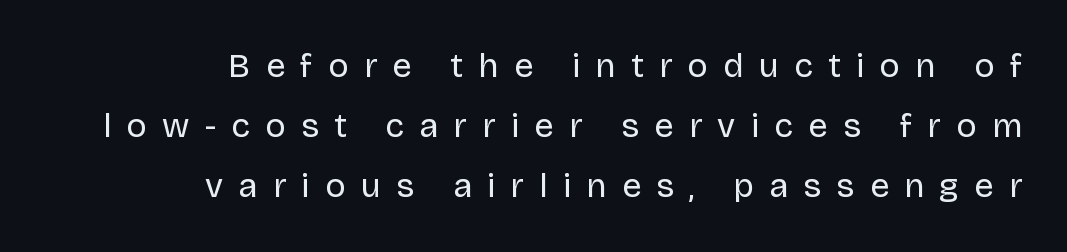
Q: Is the text bold? A: No.
Q: Is the text italic (slanted)? A: No, it is upright.
Q: Is the typeface a serif or a sans-serif typeface? A: Sans-serif.
Q: Is the text underlined? A: No.
Q: How is the paragraph aligned? A: Right-aligned.
Q: Is the spacing between letters normal or unusually wide? A: Unusually wide.
Q: Width (condensed, normal, or wide)? A: Normal.
Q: Stroke contrast? A: Low.
Q: x-height? A: Large.
Q: Monospaced? A: No.
